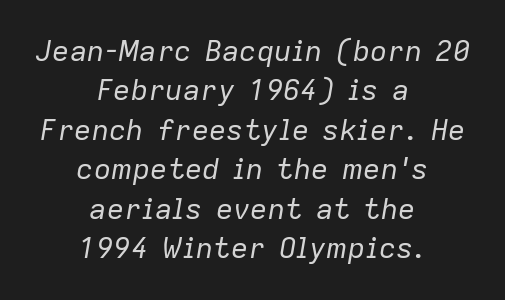
Q: Is the text bold? A: No.
Q: Is the text italic (slanted)? A: Yes, it leans right by about 9 degrees.
Q: Is the text underlined? A: No.
Q: How is the paragraph aligned? A: Centered.
Q: Is the spacing between letters normal or unusually wide? A: Normal.
Q: Is the spacing between lines tight, normal or loose? A: Normal.
Q: Width (condensed, normal, or wide)? A: Normal.
Q: Stroke contrast? A: Low.
Q: x-height? A: Medium.
Q: Monospaced? A: No.
